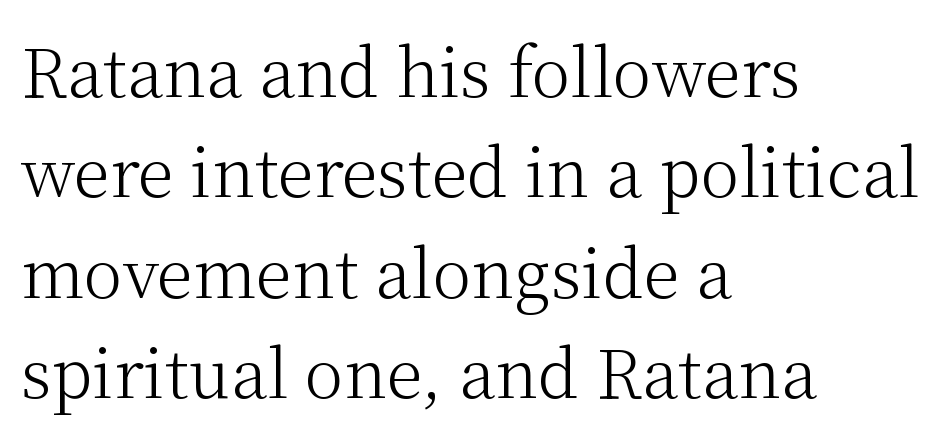
{"serif": "yes", "italic": "no", "bold": "no", "weight": "light", "width": "normal", "stroke_contrast": "medium", "x_height": "medium", "monospaced": "no", "underline": "no", "align": "left", "line_spacing": "normal", "line_spacing_ratio": 1.52, "letter_spacing": "normal", "letter_spacing_em": 0.0, "glyph_px": 66}
